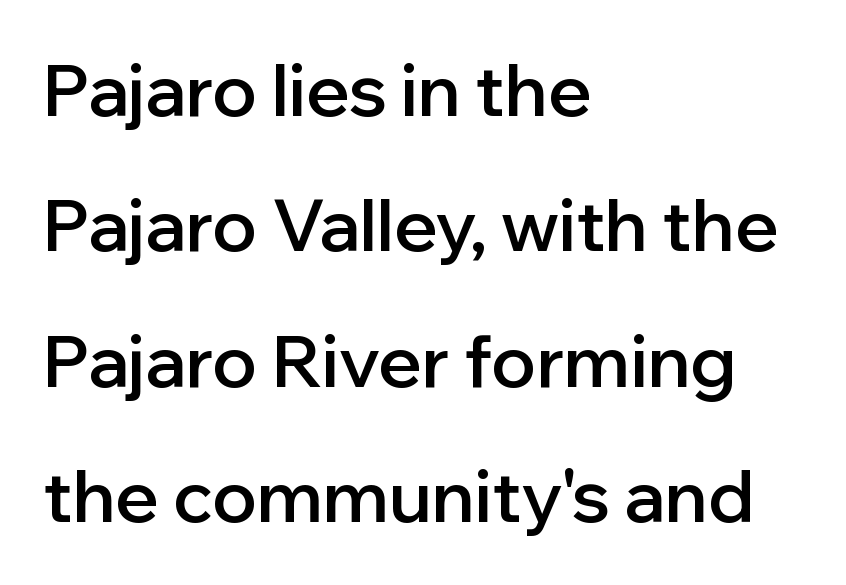
{"serif": "no", "italic": "no", "bold": "semi", "weight": "semibold", "width": "normal", "stroke_contrast": "low", "x_height": "medium", "monospaced": "no", "underline": "no", "align": "left", "line_spacing_ratio": 1.88, "letter_spacing": "normal", "letter_spacing_em": 0.0, "glyph_px": 72}
